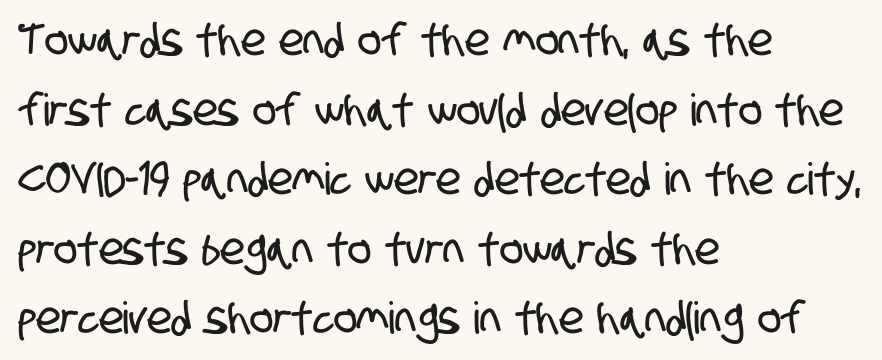
Q: Is the typeface a serif or a sans-serif typeface? A: Sans-serif.
Q: Is the text underlined? A: No.
Q: How is the paragraph aligned? A: Left-aligned.
Q: Is the spacing between letters normal or unusually wide? A: Normal.
Q: Is the spacing between lines tight, normal or loose? A: Normal.
Q: Width (condensed, normal, or wide)? A: Condensed.
Q: Stroke contrast? A: Low.
Q: x-height? A: Large.
Q: Monospaced? A: No.
